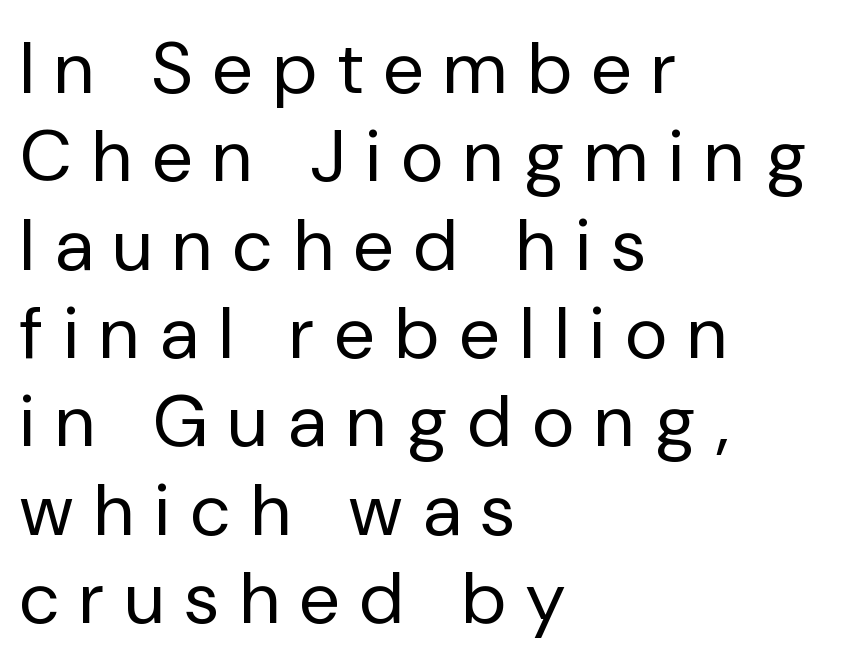
The image shows 73 px regular-weight sans-serif type, upright; set left-aligned, line spacing 1.21x, unusually wide letter spacing (+0.29 em), not underlined; low stroke contrast and a medium x-height.
